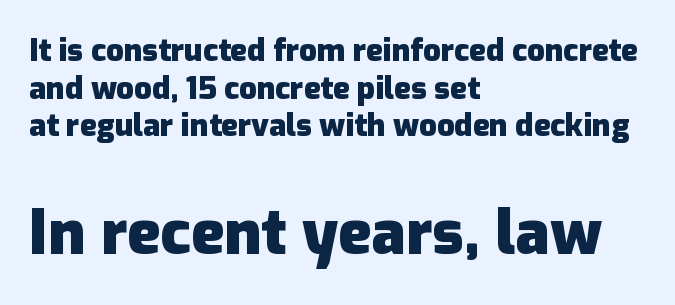
{"serif": "no", "italic": "no", "bold": "yes", "weight": "heavy", "width": "normal", "stroke_contrast": "low", "x_height": "medium", "monospaced": "no", "underline": "no", "align": "left", "line_spacing_ratio": 1.21, "letter_spacing": "normal", "letter_spacing_em": 0.0, "larger_block": "second", "size_ratio": 2.0, "glyph_px": 62}
